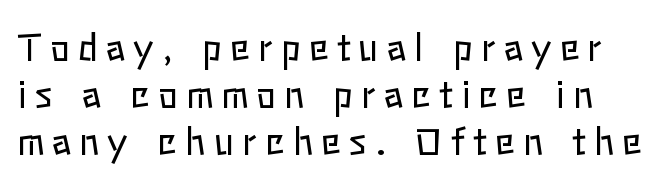
The image shows 37 px regular-weight type, upright; set normal line spacing (1.27x), unusually wide letter spacing (+0.22 em), not underlined; low stroke contrast and a medium x-height.
